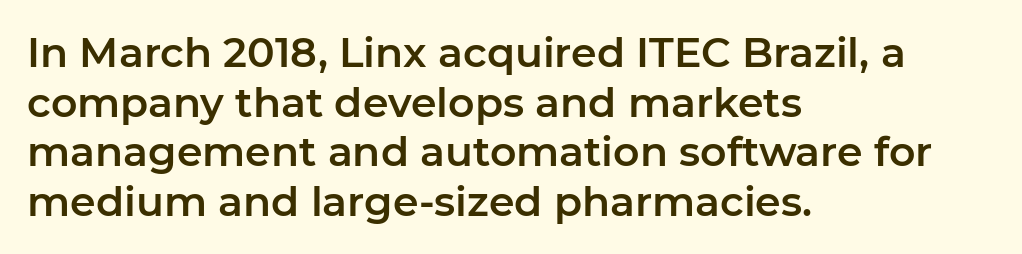
Q: Is the text italic (slanted)? A: No, it is upright.
Q: Is the typeface a serif or a sans-serif typeface? A: Sans-serif.
Q: Is the text underlined? A: No.
Q: How is the paragraph aligned? A: Left-aligned.
Q: Is the spacing between letters normal or unusually wide? A: Normal.
Q: Width (condensed, normal, or wide)? A: Normal.
Q: Stroke contrast? A: Low.
Q: x-height? A: Medium.
Q: Monospaced? A: No.
